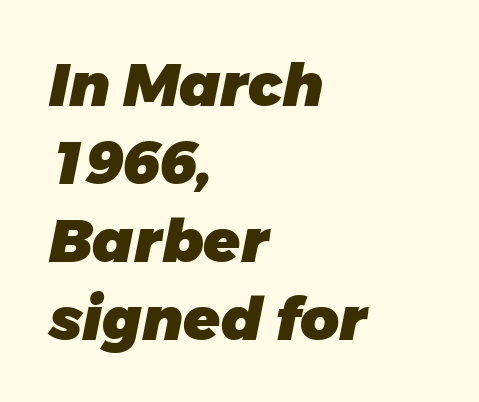
The image shows 60 px heavy sans-serif type; set left-aligned, normal line spacing (1.3x), normal letter spacing, not underlined; low stroke contrast and a large x-height.
